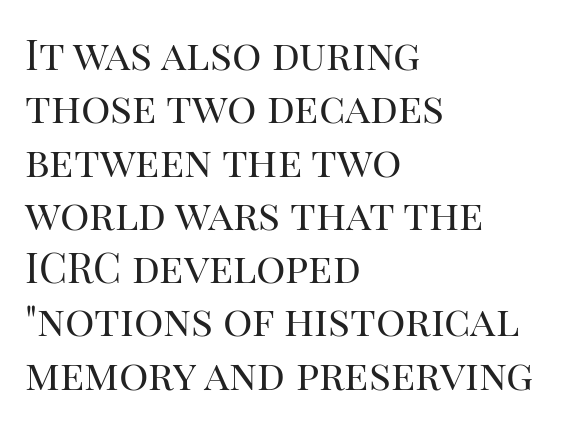
Counters stay open thanks to moderate or lighter strokes. Teacher's note: observe the even left margin — that is flush-left alignment. Descender tails drop into unmarked territory. Spacing verdict: proportional, widths tailored to each character. This is serif lettering, the kind often seen in printed books. The rendering uses a moderate line-height, typical for paragraphs.
